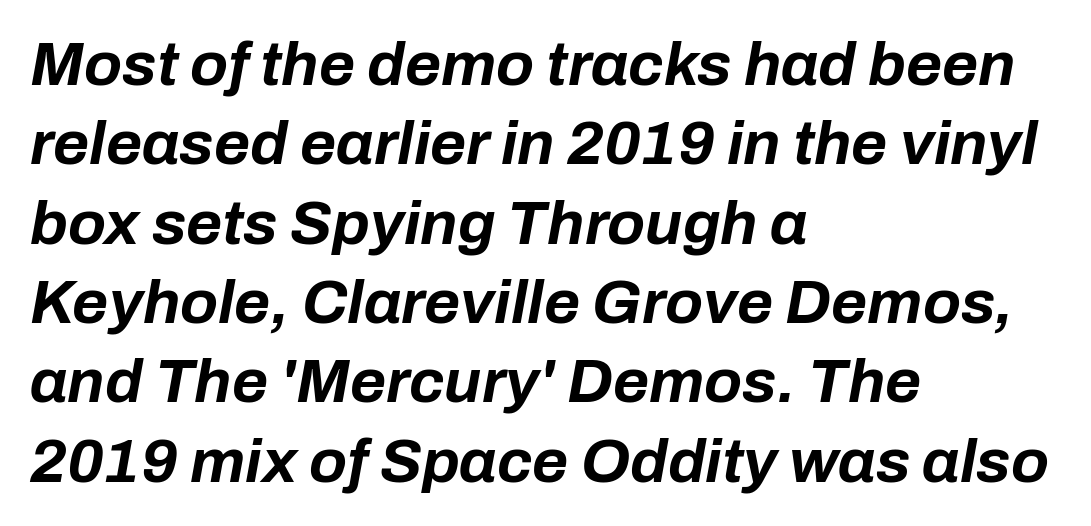
The image shows 62 px bold type, italic (leaning right); set left-aligned, normal line spacing (1.28x), normal letter spacing, not underlined; low stroke contrast and a medium x-height.
